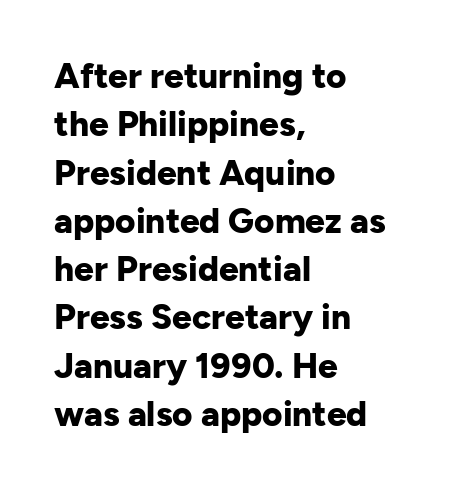
Every letter is thick-stroked: bold, no question. Quick note: underline off. The horizontal fit of the characters is conventional and even. This is the regular roman posture of the typeface. Leftover space on each line is placed entirely after the last word.
